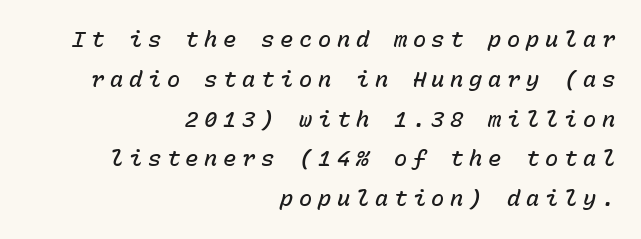
{"italic": "yes", "lean": "right", "slant_degrees": 15, "bold": "semi", "underline": "no", "align": "right", "line_spacing_ratio": 1.81, "letter_spacing": "wide", "letter_spacing_em": 0.26, "glyph_px": 22}
